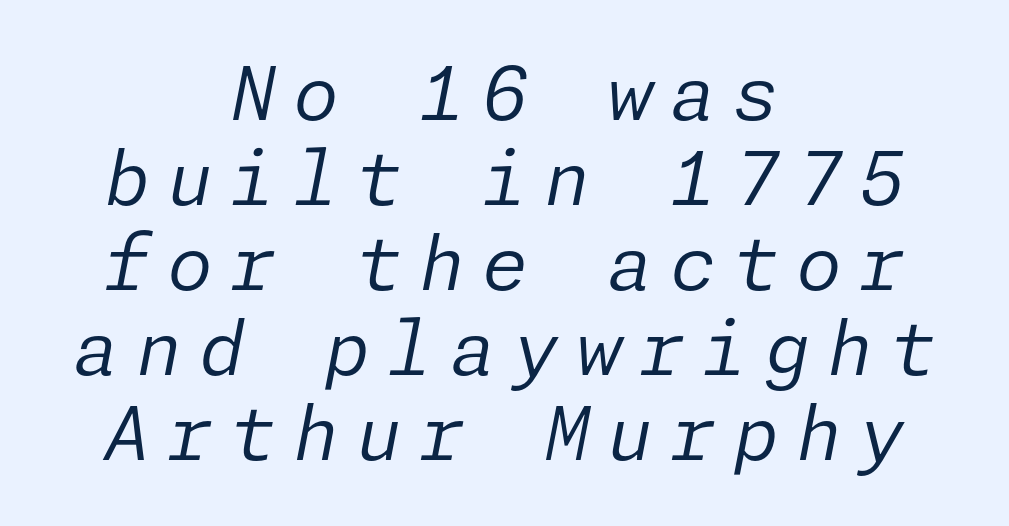
Q: Is the text bold? A: No.
Q: Is the text italic (slanted)? A: Yes, it leans right by about 11 degrees.
Q: Is the text underlined? A: No.
Q: How is the paragraph aligned? A: Centered.
Q: Is the spacing between letters normal or unusually wide? A: Unusually wide.
Q: Is the spacing between lines tight, normal or loose? A: Tight.
Q: Width (condensed, normal, or wide)? A: Normal.
Q: Stroke contrast? A: Low.
Q: x-height? A: Medium.
